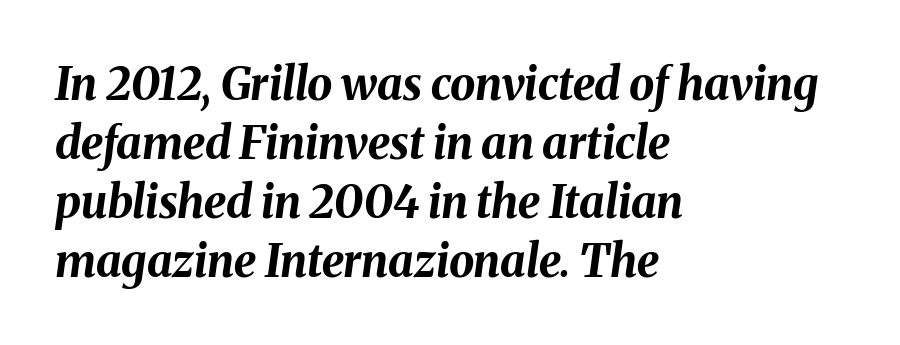
{"italic": "yes", "lean": "right", "slant_degrees": 8, "bold": "yes", "weight": "bold", "width": "normal", "stroke_contrast": "medium", "x_height": "medium", "monospaced": "no", "underline": "no", "align": "left", "line_spacing": "normal", "line_spacing_ratio": 1.31, "letter_spacing": "normal", "letter_spacing_em": 0.0, "glyph_px": 45}
